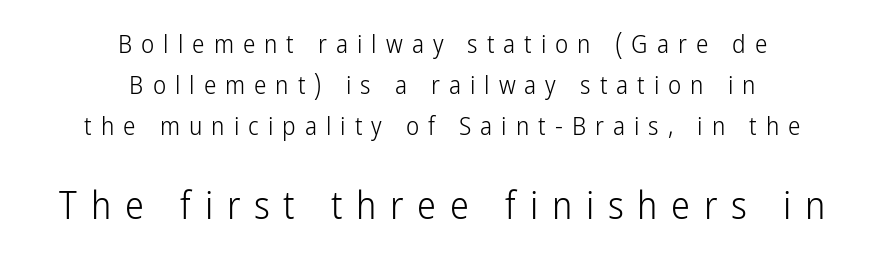
Two sizes are in play, and the larger belongs to the second block. Visually the block forms a symmetrical silhouette, jagged on both flanks. A typesetter would mark this as roman, not italic. The passage shown is not underscored anywhere. The typeface chosen for these lines omits serifs. Does the leading feel generous? No, just average.
